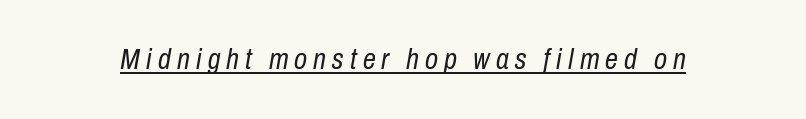
Q: Is the text bold? A: No.
Q: Is the text italic (slanted)? A: Yes, it leans right by about 10 degrees.
Q: Is the text underlined? A: Yes.
Q: Is the spacing between letters normal or unusually wide? A: Unusually wide.
Q: Width (condensed, normal, or wide)? A: Condensed.
Q: Stroke contrast? A: Low.
Q: x-height? A: Medium.
Q: Monospaced? A: No.
